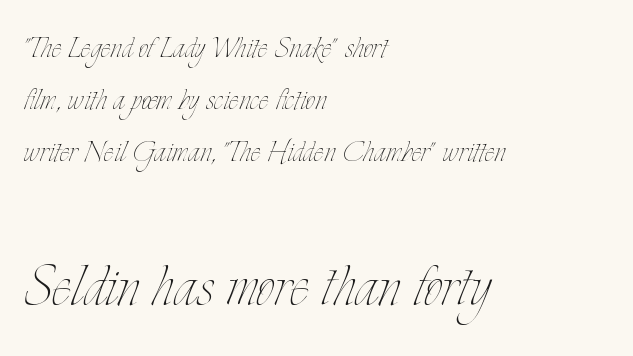
{"bold": "no", "weight": "thin", "width": "condensed", "stroke_contrast": "low", "x_height": "small", "monospaced": "no", "underline": "no", "align": "left", "line_spacing": "normal", "line_spacing_ratio": 1.37, "letter_spacing": "normal", "letter_spacing_em": 0.0, "larger_block": "second", "size_ratio": 1.97, "glyph_px": 75}
